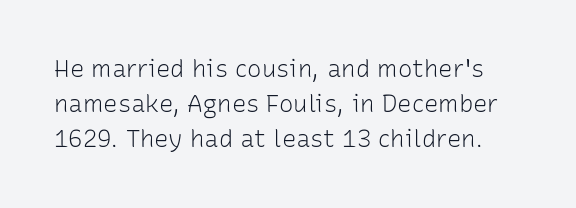
The image shows 24 px text type, upright; set normal line spacing (1.46x), normal letter spacing, not underlined.
